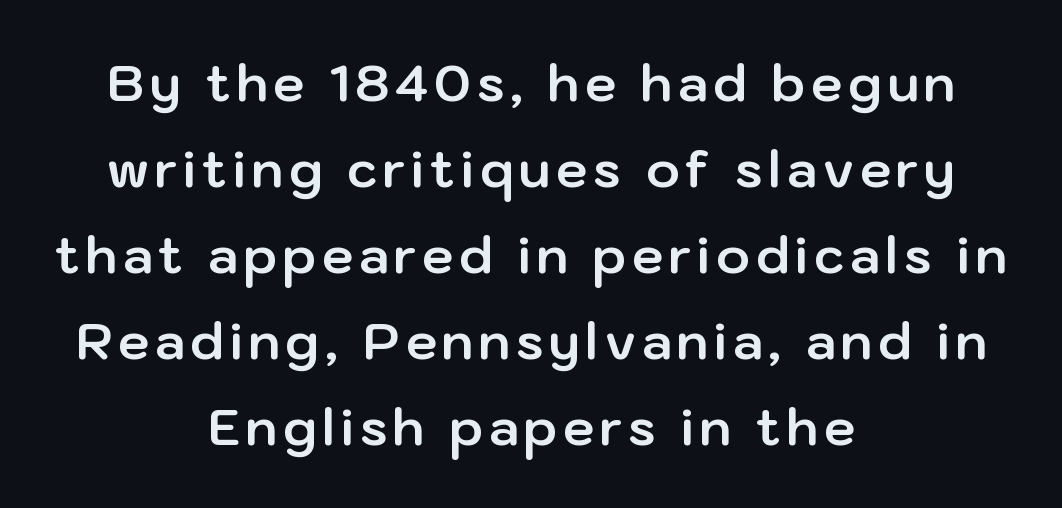
{"serif": "no", "italic": "no", "bold": "yes", "weight": "bold", "width": "normal", "stroke_contrast": "low", "x_height": "medium", "monospaced": "no", "underline": "no", "align": "center", "line_spacing_ratio": 1.72, "glyph_px": 50}
